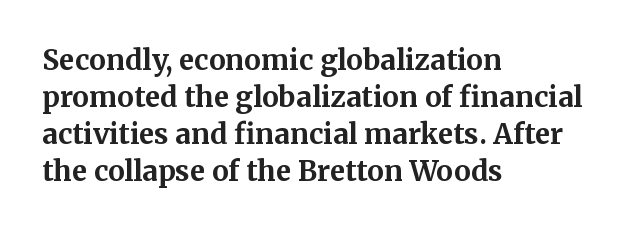
Lines of text with bare space underneath. The rendering uses natural spacing where letterforms have individual widths. Layout note: lines flush left. This sample uses plain, unmodified letter spacing. The rows are spaced the way most documents space them. Unlike italic type, these characters show no tilt at all.
